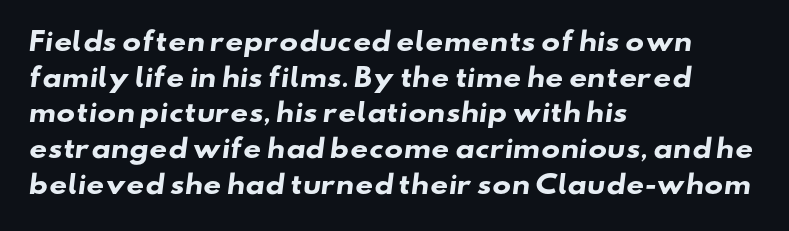
{"bold": "yes", "underline": "no", "align": "left", "line_spacing": "normal", "line_spacing_ratio": 1.43, "letter_spacing": "normal", "letter_spacing_em": 0.0, "glyph_px": 25}
